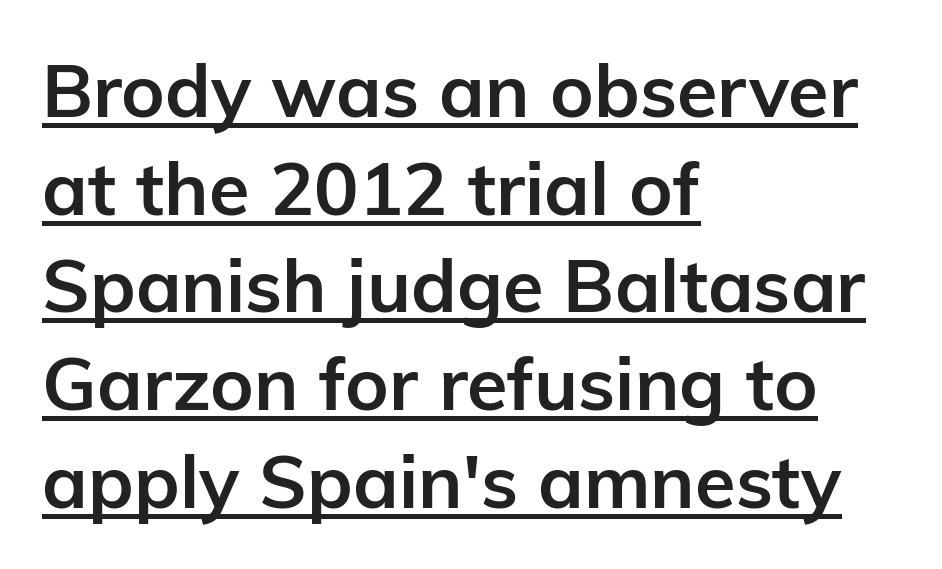
{"serif": "no", "italic": "no", "bold": "yes", "weight": "semibold", "width": "normal", "stroke_contrast": "low", "x_height": "medium", "monospaced": "no", "underline": "yes", "align": "left", "line_spacing": "normal", "line_spacing_ratio": 1.32, "letter_spacing": "normal", "letter_spacing_em": 0.0, "glyph_px": 74}
